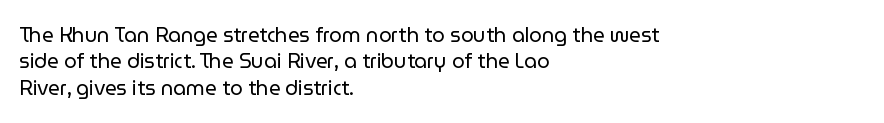
Characters remain perfectly vertical along every line. Rows of type keep a routine distance in the vertical direction. The face looks like a standard text weight, possibly lighter. Letter spacing: default. Each row of text sits above clean, open space.
